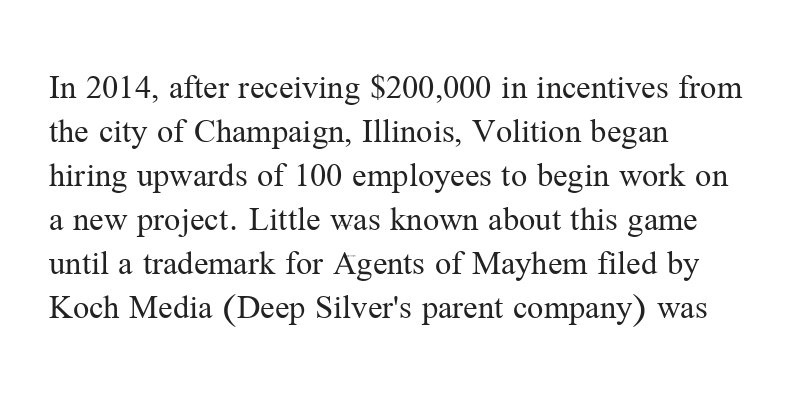
Q: Is the text bold? A: No.
Q: Is the text italic (slanted)? A: No, it is upright.
Q: Is the typeface a serif or a sans-serif typeface? A: Serif.
Q: Is the text underlined? A: No.
Q: How is the paragraph aligned? A: Left-aligned.
Q: Is the spacing between letters normal or unusually wide? A: Normal.
Q: Width (condensed, normal, or wide)? A: Normal.
Q: Stroke contrast? A: Medium.
Q: x-height? A: Medium.
Q: Monospaced? A: No.
